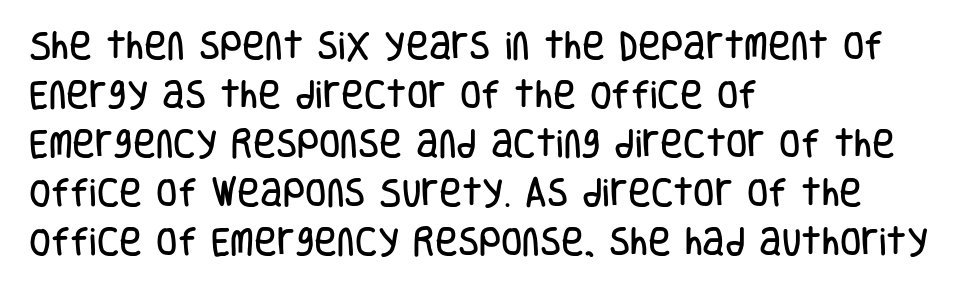
Q: Is the text italic (slanted)? A: No, it is upright.
Q: Is the typeface a serif or a sans-serif typeface? A: Sans-serif.
Q: Is the text underlined? A: No.
Q: How is the paragraph aligned? A: Left-aligned.
Q: Is the spacing between letters normal or unusually wide? A: Normal.
Q: Is the spacing between lines tight, normal or loose? A: Normal.
Q: Width (condensed, normal, or wide)? A: Condensed.
Q: Stroke contrast? A: Low.
Q: x-height? A: Large.
Q: Monospaced? A: No.
